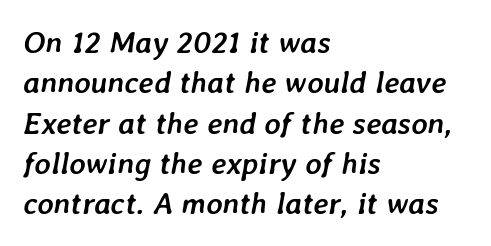
The image shows 31 px semibold type, italic (leaning right); set left-aligned, normal line spacing (1.3x), normal letter spacing, not underlined; low stroke contrast and a medium x-height.
